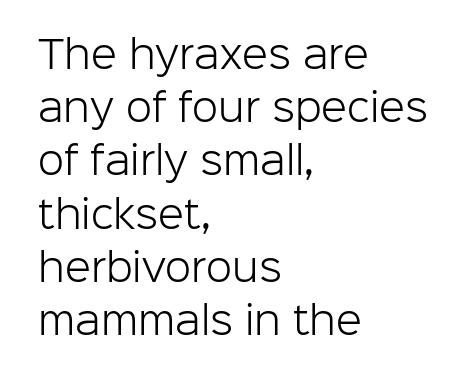
{"serif": "no", "italic": "no", "bold": "no", "weight": "light", "width": "normal", "stroke_contrast": "low", "x_height": "medium", "monospaced": "no", "underline": "no", "align": "left", "line_spacing": "normal", "line_spacing_ratio": 1.4, "letter_spacing": "normal", "letter_spacing_em": 0.0, "glyph_px": 38}
